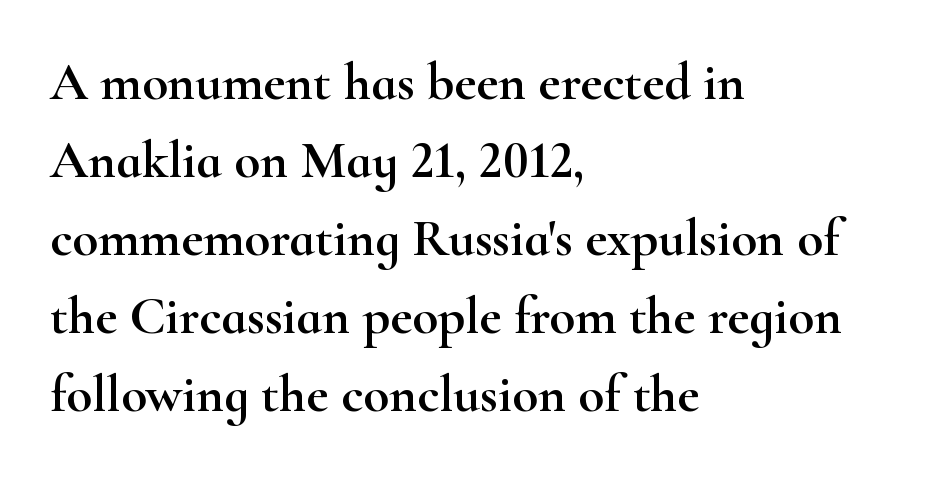
{"serif": "yes", "italic": "no", "width": "wide", "stroke_contrast": "high", "x_height": "small", "monospaced": "no", "underline": "no", "align": "left", "line_spacing": "normal", "line_spacing_ratio": 1.47, "letter_spacing": "normal", "letter_spacing_em": 0.0, "glyph_px": 53}
